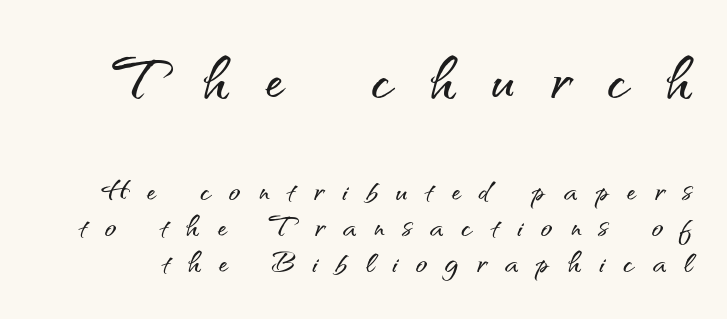
Q: Is the text italic (slanted)? A: Yes.
Q: Is the typeface a serif or a sans-serif typeface? A: Sans-serif.
Q: Is the text underlined? A: No.
Q: Is the spacing between letters normal or unusually wide? A: Unusually wide.
Q: Is the spacing between lines tight, normal or loose? A: Tight.
Q: Which block of text is set in a larger size, the first (top) or the second (bottom)? A: The first (top) one.
Q: Width (condensed, normal, or wide)? A: Normal.
Q: Stroke contrast? A: Medium.
Q: x-height? A: Small.
Q: Monospaced? A: No.
